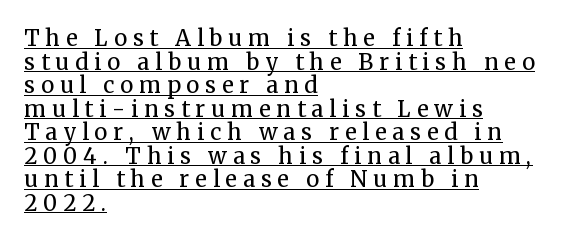
Stroke mass is kept to a normal reading level or below. Emphasis is given by a line drawn under the lettering. The tracking reads as deliberately expanded to a designer's eye. Successive baselines arrive quickly, one right under another. The compositor pushed each line to the left boundary.
